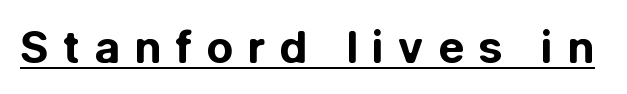
Is this a fixed-width face? No — the glyphs have proportional, varying widths. You can tell it's not italic because the verticals are truly vertical. The font is running at its bold setting. Short note: letters widely spaced. Underlining? Definitely there.
